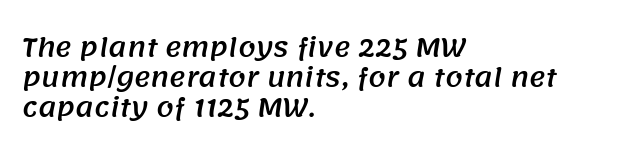
{"underline": "no", "align": "left", "line_spacing_ratio": 1.2, "letter_spacing": "normal", "letter_spacing_em": 0.0, "glyph_px": 25}
